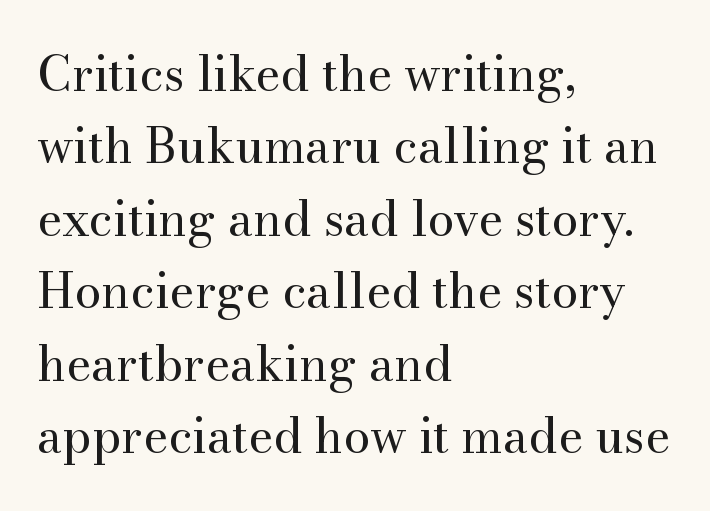
The image shows 48 px regular-weight serif type, upright; set left-aligned, normal line spacing (1.51x), normal letter spacing, not underlined; medium stroke contrast and a small x-height.
